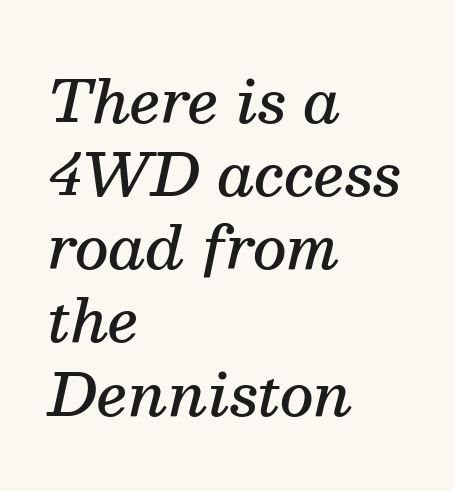
The image shows 59 px semibold serif type, italic (leaning right); set left-aligned, line spacing 1.24x, normal letter spacing, not underlined; medium stroke contrast and a medium x-height.
